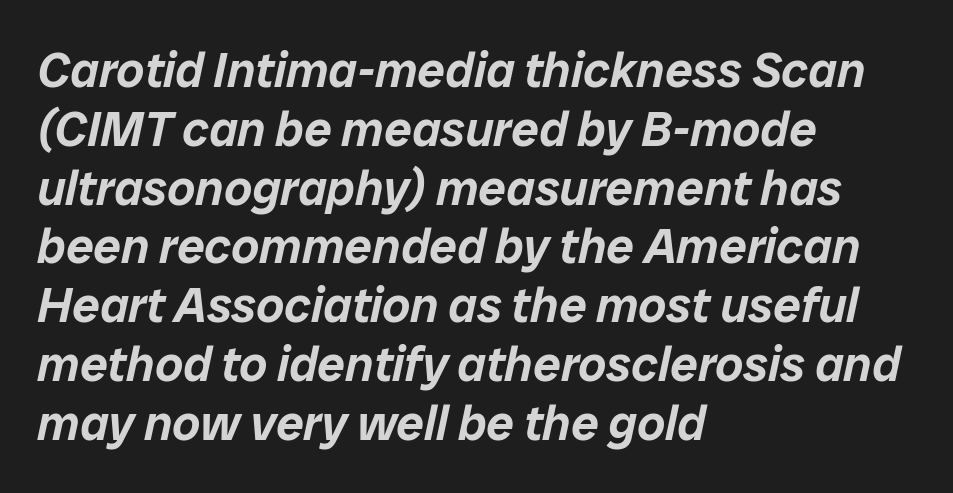
{"italic": "yes", "lean": "right", "slant_degrees": 12, "width": "normal", "stroke_contrast": "low", "x_height": "medium", "monospaced": "no", "underline": "no", "align": "left", "line_spacing_ratio": 1.2, "letter_spacing": "normal", "letter_spacing_em": 0.0, "glyph_px": 49}
